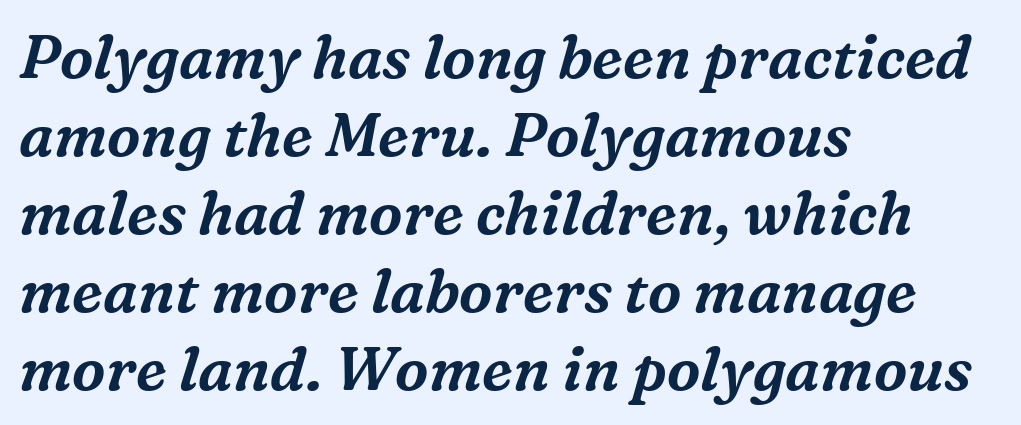
{"serif": "yes", "italic": "yes", "lean": "right", "slant_degrees": 16, "width": "normal", "stroke_contrast": "medium", "x_height": "medium", "monospaced": "no", "underline": "no", "align": "left", "line_spacing": "normal", "line_spacing_ratio": 1.3, "letter_spacing": "normal", "letter_spacing_em": 0.0, "glyph_px": 60}
